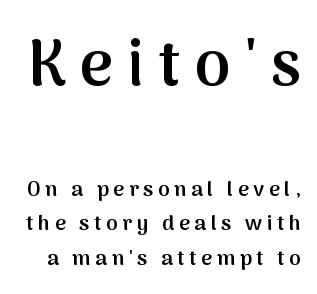
I'd call this a sans setting — the letters go barefoot. A fair bit of extra ink — the face is semibold, not bold. Words appear elongated and porous because spacing is wide. The designer gave the opening block more size than the closing block. These lines sit exactly where default settings would place them. The rendering uses natural spacing where letterforms have individual widths.
